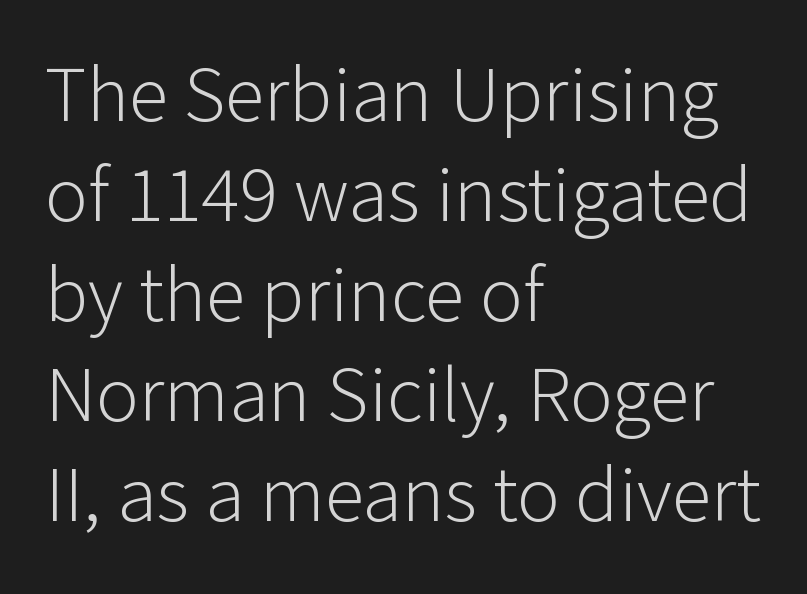
A normal amount of white space separates one row of letters from the next. These lines are rendered in a variable-pitch font. Typeset ragged right — the left edge is the straight one. Do the letters lean? They stand straight. The gaps between neighbouring characters are ordinary and unremarkable.
